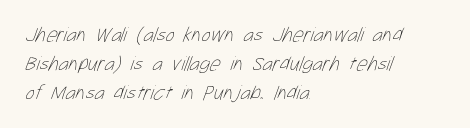
Q: Is the text bold? A: No.
Q: Is the text underlined? A: No.
Q: How is the paragraph aligned? A: Left-aligned.
Q: Is the spacing between letters normal or unusually wide? A: Normal.
Q: Is the spacing between lines tight, normal or loose? A: Normal.
